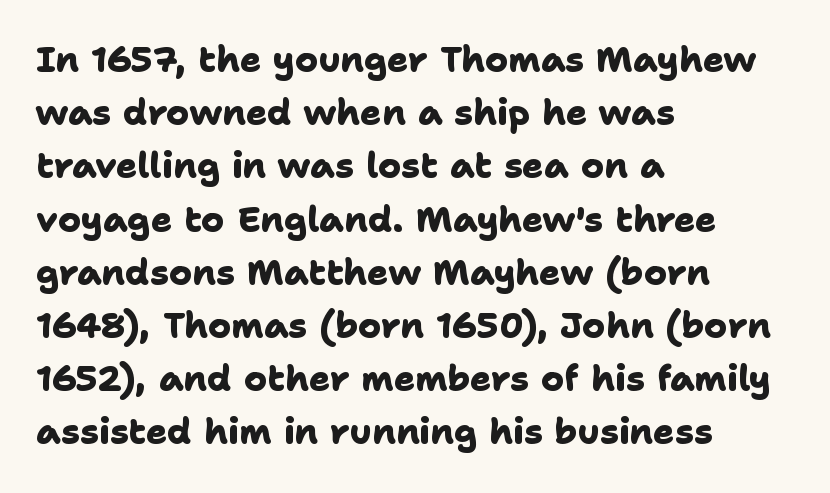
Q: Is the text bold? A: Yes.
Q: Is the typeface a serif or a sans-serif typeface? A: Sans-serif.
Q: Is the text underlined? A: No.
Q: How is the paragraph aligned? A: Left-aligned.
Q: Is the spacing between letters normal or unusually wide? A: Normal.
Q: Is the spacing between lines tight, normal or loose? A: Normal.
Q: Width (condensed, normal, or wide)? A: Normal.
Q: Stroke contrast? A: Low.
Q: x-height? A: Medium.
Q: Monospaced? A: No.
